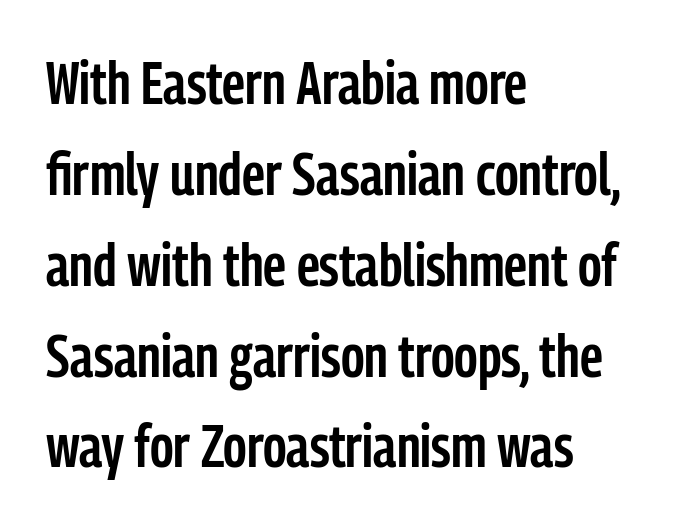
Q: Is the text bold? A: Semi-bold.
Q: Is the text italic (slanted)? A: No, it is upright.
Q: Is the typeface a serif or a sans-serif typeface? A: Sans-serif.
Q: Is the text underlined? A: No.
Q: How is the paragraph aligned? A: Left-aligned.
Q: Is the spacing between letters normal or unusually wide? A: Normal.
Q: Is the spacing between lines tight, normal or loose? A: Normal.
Q: Width (condensed, normal, or wide)? A: Condensed.
Q: Stroke contrast? A: Low.
Q: x-height? A: Medium.
Q: Monospaced? A: No.
